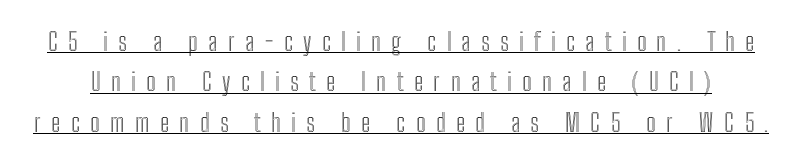
{"italic": "no", "underline": "yes", "line_spacing": "normal", "line_spacing_ratio": 1.62, "letter_spacing": "wide", "letter_spacing_em": 0.42, "glyph_px": 25}
